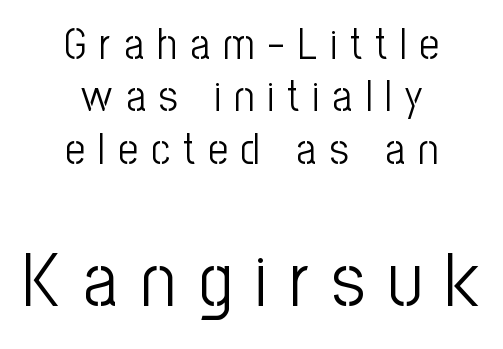
{"serif": "no", "italic": "no", "bold": "no", "weight": "light", "width": "condensed", "stroke_contrast": "low", "x_height": "medium", "monospaced": "no", "underline": "no", "align": "center", "line_spacing_ratio": 1.22, "letter_spacing": "wide", "letter_spacing_em": 0.31, "larger_block": "second", "size_ratio": 1.74, "glyph_px": 75}
